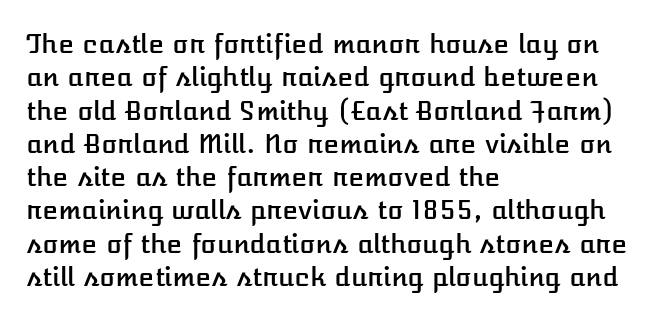
Beneath every word, the page is bare. Evenly set lines give the paragraph a standard silhouette. The compositor pushed each line to the left boundary. Spacing between characters is what you'd get straight out of the box. When letters stand straight like this, we call the style roman or upright.
